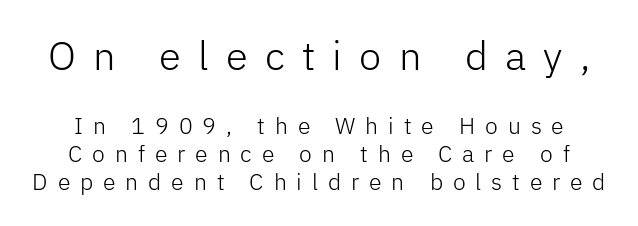
The image shows 40 px light sans-serif type, upright; set line spacing 1.22x, unusually wide letter spacing (+0.43 em), not underlined; the first (top) block is 1.74x larger; low stroke contrast and a medium x-height.
